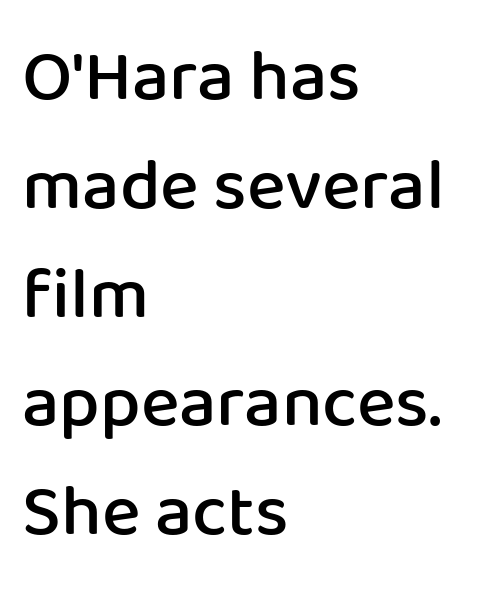
Q: Is the text bold? A: Semi-bold.
Q: Is the text italic (slanted)? A: No, it is upright.
Q: Is the typeface a serif or a sans-serif typeface? A: Sans-serif.
Q: Is the text underlined? A: No.
Q: How is the paragraph aligned? A: Left-aligned.
Q: Is the spacing between letters normal or unusually wide? A: Normal.
Q: Is the spacing between lines tight, normal or loose? A: Normal.
Q: Width (condensed, normal, or wide)? A: Normal.
Q: Stroke contrast? A: Low.
Q: x-height? A: Medium.
Q: Monospaced? A: No.
